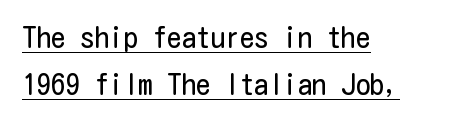
{"serif": "no", "italic": "no", "bold": "no", "weight": "regular", "width": "condensed", "stroke_contrast": "low", "x_height": "medium", "underline": "yes", "align": "left", "line_spacing": "normal", "line_spacing_ratio": 1.62, "letter_spacing": "normal", "letter_spacing_em": 0.0, "glyph_px": 29}
